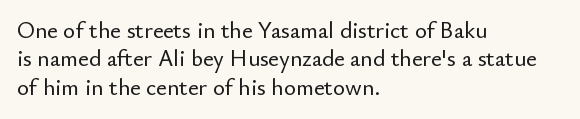
{"italic": "no", "underline": "no", "align": "left", "line_spacing_ratio": 1.23, "letter_spacing": "normal", "letter_spacing_em": 0.0, "glyph_px": 23}
